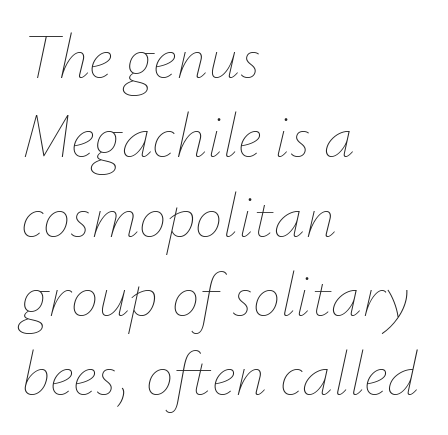
Q: Is the text bold? A: No.
Q: Is the text italic (slanted)? A: Yes, it leans right by about 12 degrees.
Q: Is the text underlined? A: No.
Q: How is the paragraph aligned? A: Left-aligned.
Q: Is the spacing between letters normal or unusually wide? A: Normal.
Q: Is the spacing between lines tight, normal or loose? A: Normal.
Q: Width (condensed, normal, or wide)? A: Normal.
Q: Stroke contrast? A: Low.
Q: x-height? A: Small.
Q: Monospaced? A: No.
